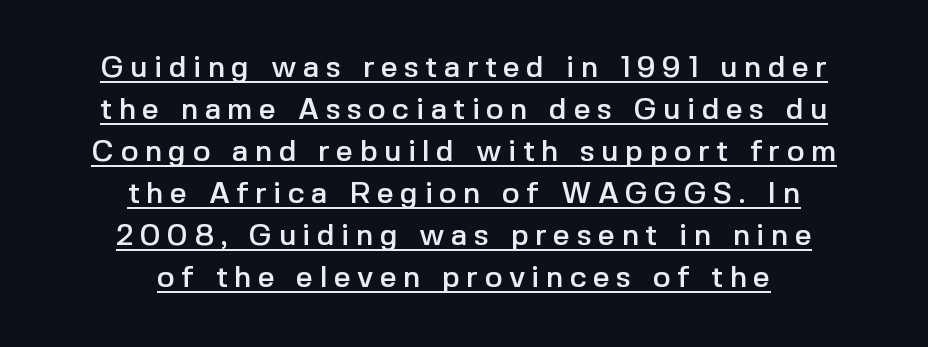
{"serif": "no", "italic": "no", "width": "normal", "x_height": "medium", "monospaced": "no", "underline": "yes", "align": "center", "line_spacing": "normal", "line_spacing_ratio": 1.4, "letter_spacing": "wide", "letter_spacing_em": 0.21, "glyph_px": 30}
